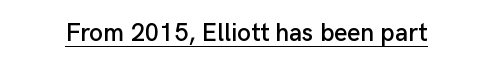
You can tell it's not italic because the verticals are truly vertical. Honestly, the letter spacing is just normal — you wouldn't notice it. Students, observe the line beneath the letters — that is underlining.
